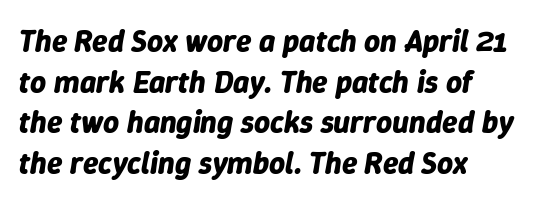
{"italic": "yes", "lean": "right", "slant_degrees": 9, "bold": "yes", "weight": "bold", "width": "normal", "stroke_contrast": "low", "x_height": "medium", "monospaced": "no", "underline": "no", "line_spacing": "normal", "line_spacing_ratio": 1.31, "letter_spacing": "normal", "letter_spacing_em": 0.0, "glyph_px": 31}
